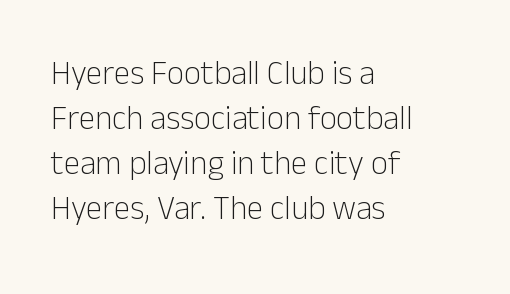
Q: Is the text bold? A: No.
Q: Is the text italic (slanted)? A: No, it is upright.
Q: Is the typeface a serif or a sans-serif typeface? A: Sans-serif.
Q: Is the text underlined? A: No.
Q: How is the paragraph aligned? A: Left-aligned.
Q: Is the spacing between letters normal or unusually wide? A: Normal.
Q: Is the spacing between lines tight, normal or loose? A: Normal.
Q: Width (condensed, normal, or wide)? A: Normal.
Q: Stroke contrast? A: Low.
Q: x-height? A: Medium.
Q: Monospaced? A: No.
